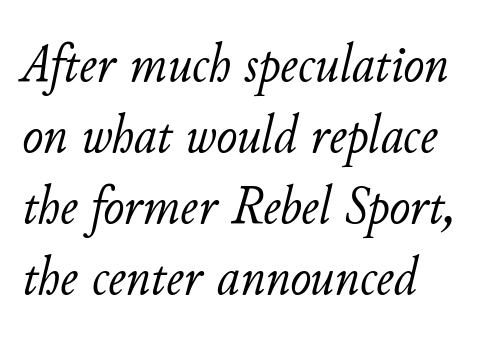
{"italic": "yes", "lean": "right", "slant_degrees": 11, "bold": "no", "weight": "light", "width": "normal", "stroke_contrast": "low", "x_height": "small", "monospaced": "no", "underline": "no", "align": "left", "line_spacing": "normal", "line_spacing_ratio": 1.27, "letter_spacing": "normal", "letter_spacing_em": 0.0, "glyph_px": 56}
